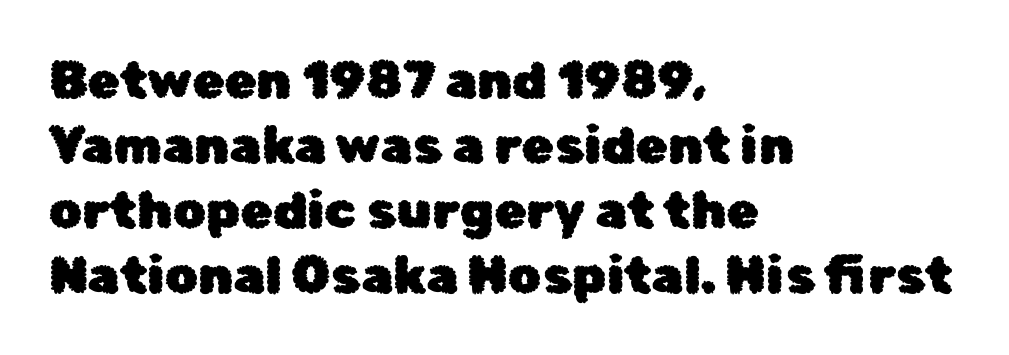
Each new line begins a customary step beneath the previous one. Words appear dense and cohesive because spacing is normal. Check under the words: just untouched page. You could not count columns in this text — the font is proportionally spaced. No italicization has been applied; the sample stays upright. The rendering anchors every line to the left-hand side.
